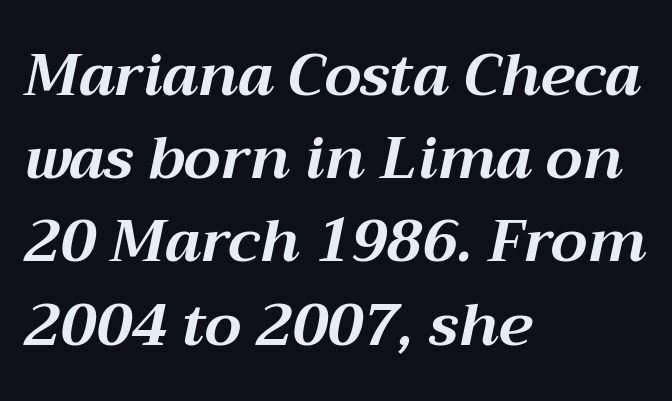
{"italic": "yes", "lean": "right", "slant_degrees": 12, "bold": "yes", "weight": "bold", "width": "normal", "stroke_contrast": "medium", "x_height": "medium", "monospaced": "no", "underline": "no", "align": "left", "line_spacing": "normal", "line_spacing_ratio": 1.41, "letter_spacing": "normal", "letter_spacing_em": 0.0, "glyph_px": 59}
